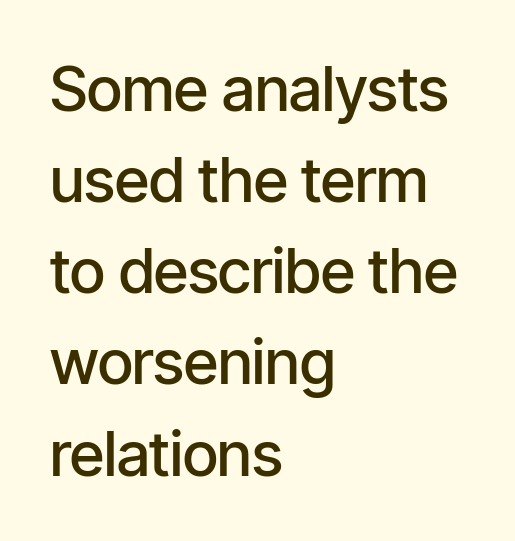
Q: Is the text bold? A: Semi-bold.
Q: Is the text italic (slanted)? A: No, it is upright.
Q: Is the typeface a serif or a sans-serif typeface? A: Sans-serif.
Q: Is the text underlined? A: No.
Q: How is the paragraph aligned? A: Left-aligned.
Q: Is the spacing between letters normal or unusually wide? A: Normal.
Q: Is the spacing between lines tight, normal or loose? A: Normal.
Q: Width (condensed, normal, or wide)? A: Condensed.
Q: Stroke contrast? A: Low.
Q: x-height? A: Medium.
Q: Monospaced? A: No.
